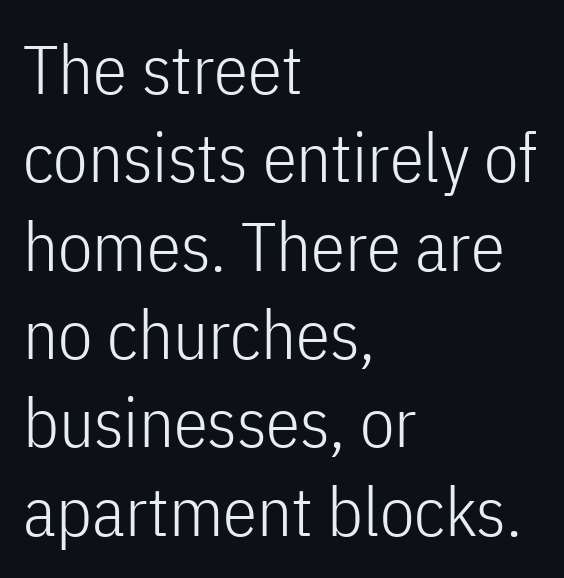
Q: Is the text bold? A: No.
Q: Is the text italic (slanted)? A: No, it is upright.
Q: Is the typeface a serif or a sans-serif typeface? A: Sans-serif.
Q: Is the text underlined? A: No.
Q: How is the paragraph aligned? A: Left-aligned.
Q: Is the spacing between letters normal or unusually wide? A: Normal.
Q: Is the spacing between lines tight, normal or loose? A: Normal.
Q: Width (condensed, normal, or wide)? A: Condensed.
Q: Stroke contrast? A: Low.
Q: x-height? A: Medium.
Q: Monospaced? A: No.
